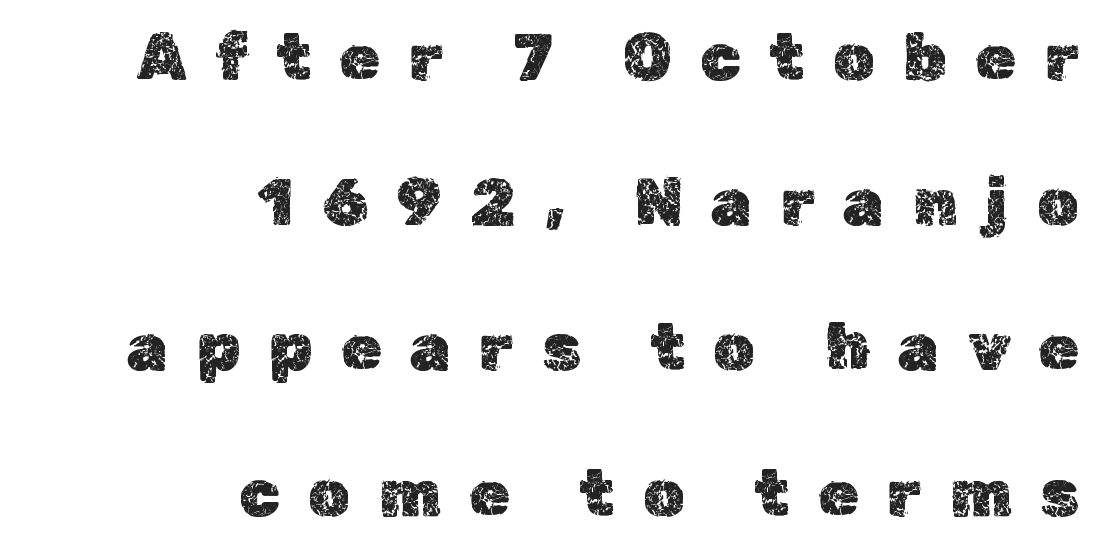
The image shows 66 px text type, upright; set right-aligned, loose line spacing (2.2x), unusually wide letter spacing (+0.43 em), not underlined; a medium x-height.
